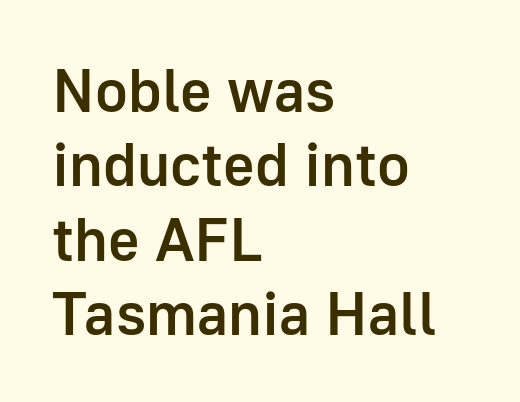
The image shows 61 px semibold sans-serif type, upright; set left-aligned, line spacing 1.22x, normal letter spacing, not underlined; low stroke contrast and a medium x-height.
